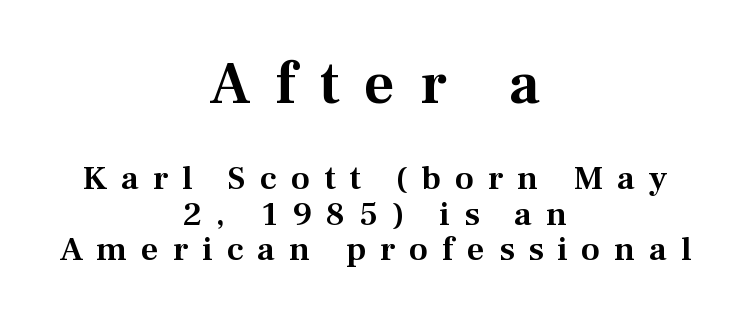
Students, note that the glyphs here are deliberately spaced far apart. The letters in the upper block stand taller than those in the block below. Do the characters align in a grid? No, the font is proportional. It's the straight-up-and-down kind of type. Descenders are the only things crossing below the line. The typeface chosen for these lines features serifs.
